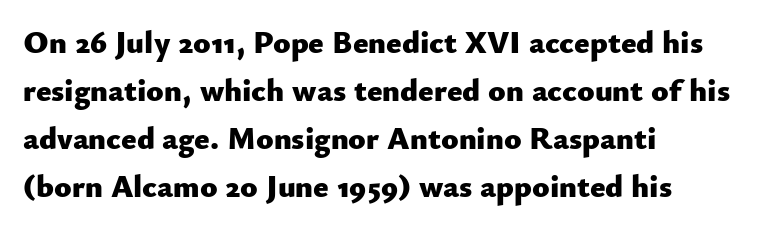
Q: Is the text bold? A: Yes.
Q: Is the text italic (slanted)? A: No, it is upright.
Q: Is the typeface a serif or a sans-serif typeface? A: Sans-serif.
Q: Is the text underlined? A: No.
Q: How is the paragraph aligned? A: Left-aligned.
Q: Is the spacing between letters normal or unusually wide? A: Normal.
Q: Is the spacing between lines tight, normal or loose? A: Normal.
Q: Width (condensed, normal, or wide)? A: Normal.
Q: Stroke contrast? A: Low.
Q: x-height? A: Small.
Q: Monospaced? A: No.
